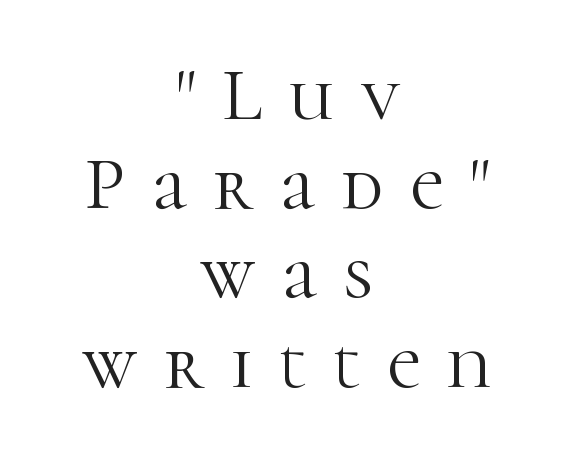
The image shows 75 px light serif type, upright; set centered, line spacing 1.19x, unusually wide letter spacing (+0.35 em), not underlined; high stroke contrast and a medium x-height.
